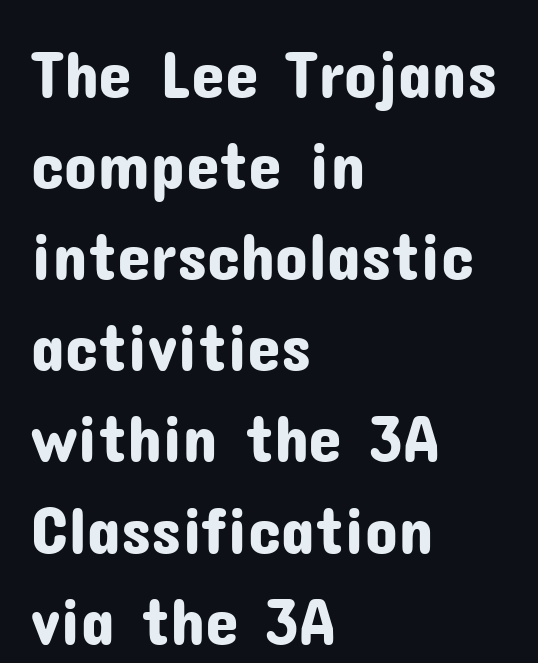
The image shows 68 px sans-serif type, upright; set left-aligned, normal line spacing (1.34x), normal letter spacing, not underlined; low stroke contrast and a medium x-height.
